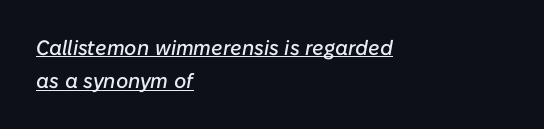
Q: Is the text italic (slanted)? A: Yes, it leans right by about 10 degrees.
Q: Is the text underlined? A: Yes.
Q: How is the paragraph aligned? A: Left-aligned.
Q: Is the spacing between letters normal or unusually wide? A: Normal.
Q: Is the spacing between lines tight, normal or loose? A: Normal.
